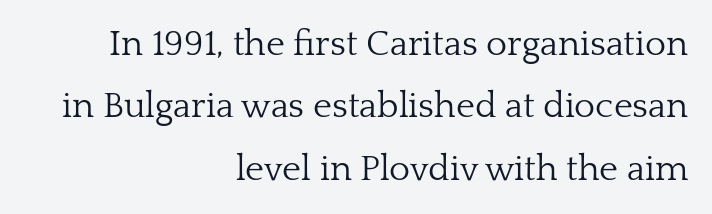
{"serif": "yes", "italic": "no", "bold": "no", "weight": "light", "width": "normal", "stroke_contrast": "low", "x_height": "medium", "monospaced": "no", "underline": "no", "align": "right", "line_spacing_ratio": 1.73, "letter_spacing": "normal", "letter_spacing_em": 0.0, "glyph_px": 36}
